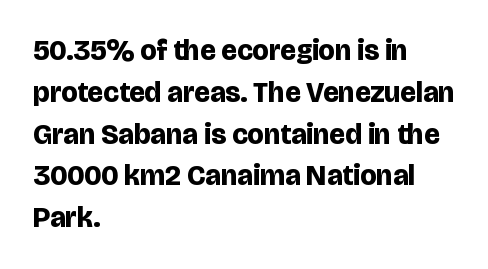
Q: Is the text bold? A: Yes.
Q: Is the text italic (slanted)? A: No, it is upright.
Q: Is the typeface a serif or a sans-serif typeface? A: Sans-serif.
Q: Is the text underlined? A: No.
Q: How is the paragraph aligned? A: Left-aligned.
Q: Is the spacing between letters normal or unusually wide? A: Normal.
Q: Is the spacing between lines tight, normal or loose? A: Normal.
Q: Width (condensed, normal, or wide)? A: Normal.
Q: Stroke contrast? A: Low.
Q: x-height? A: Large.
Q: Monospaced? A: No.
